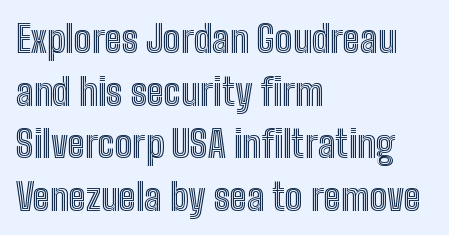
Tracking here is standard; glyphs follow each other at the usual distance. Each new line begins a customary step beneath the previous one. Descenders are the only things crossing below the line. The lines in this sample share a left origin and differ only in where they stop. The letters stand straight up with perfectly vertical stems. This sample has the flowing, uneven cadence of proportional lettering.
